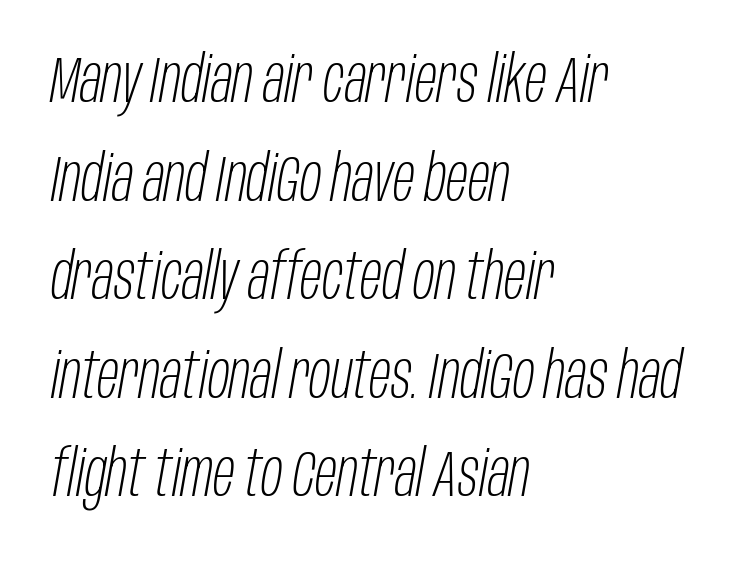
Q: Is the text bold? A: No.
Q: Is the text italic (slanted)? A: Yes, it leans right by about 10 degrees.
Q: Is the text underlined? A: No.
Q: How is the paragraph aligned? A: Left-aligned.
Q: Is the spacing between letters normal or unusually wide? A: Normal.
Q: Is the spacing between lines tight, normal or loose? A: Normal.
Q: Width (condensed, normal, or wide)? A: Condensed.
Q: Stroke contrast? A: Low.
Q: x-height? A: Large.
Q: Monospaced? A: No.
